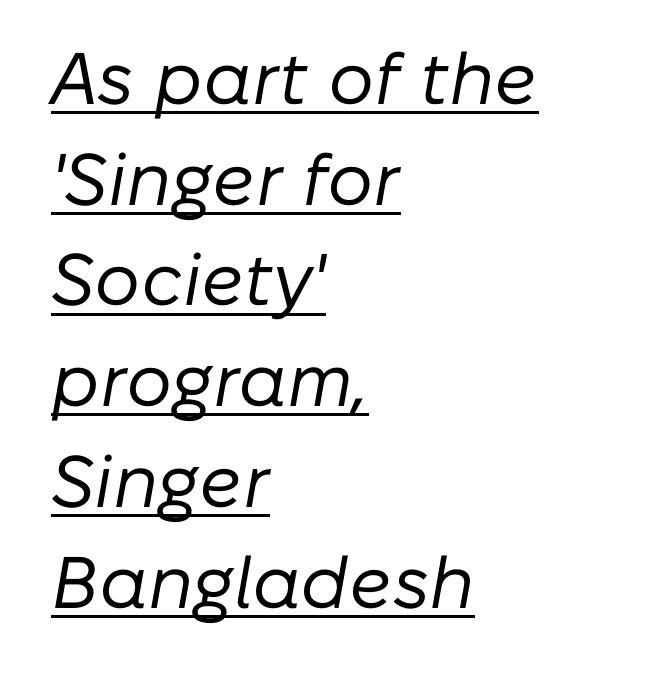
Is the letter spacing exaggerated? No — it looks like the ordinary default. Here the designer chose a conventional face with non-uniform glyph widths. Slant detected: the letters are inclined. Like a heading marked for emphasis, these lines bear an underscore.
